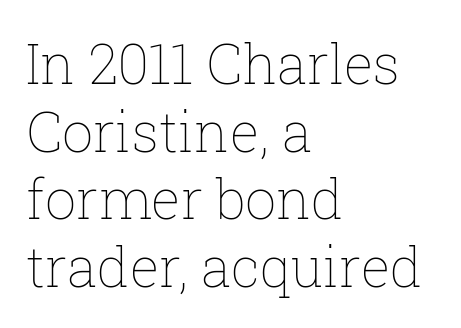
{"italic": "no", "bold": "no", "weight": "thin", "width": "normal", "stroke_contrast": "low", "x_height": "medium", "monospaced": "no", "underline": "no", "align": "left", "line_spacing_ratio": 1.23, "letter_spacing": "normal", "letter_spacing_em": 0.0, "glyph_px": 55}
